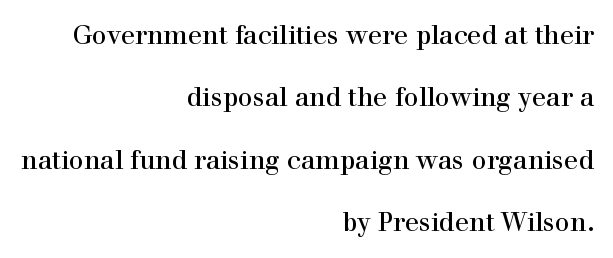
Horizontal alignment here is rightward, an uncommon choice for prose. The area under the type is left untouched. Tracking value appears to be zero — textbook default spacing. Vertical strokes here are truly vertical. In terms of leading, this rendering errs on the spacious side.
